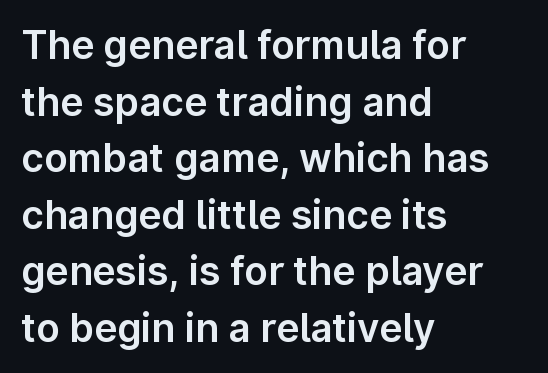
Q: Is the text italic (slanted)? A: No, it is upright.
Q: Is the typeface a serif or a sans-serif typeface? A: Sans-serif.
Q: Is the text underlined? A: No.
Q: How is the paragraph aligned? A: Left-aligned.
Q: Is the spacing between letters normal or unusually wide? A: Normal.
Q: Is the spacing between lines tight, normal or loose? A: Normal.
Q: Width (condensed, normal, or wide)? A: Normal.
Q: Stroke contrast? A: Low.
Q: x-height? A: Medium.
Q: Monospaced? A: No.
